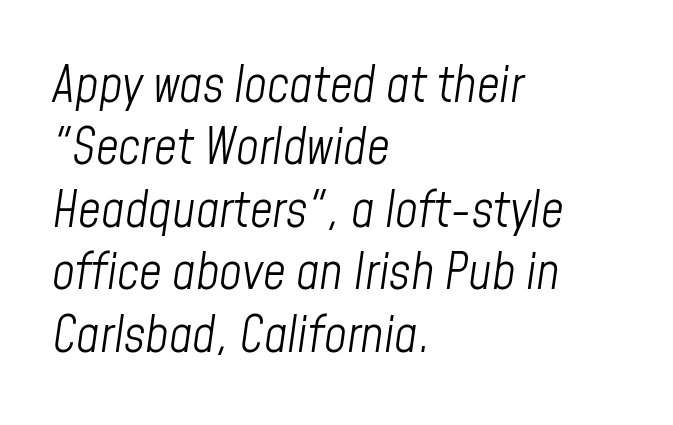
Q: Is the text bold? A: No.
Q: Is the text italic (slanted)? A: Yes, it leans right by about 8 degrees.
Q: Is the text underlined? A: No.
Q: How is the paragraph aligned? A: Left-aligned.
Q: Is the spacing between letters normal or unusually wide? A: Normal.
Q: Is the spacing between lines tight, normal or loose? A: Normal.
Q: Width (condensed, normal, or wide)? A: Condensed.
Q: Stroke contrast? A: Low.
Q: x-height? A: Medium.
Q: Monospaced? A: No.
